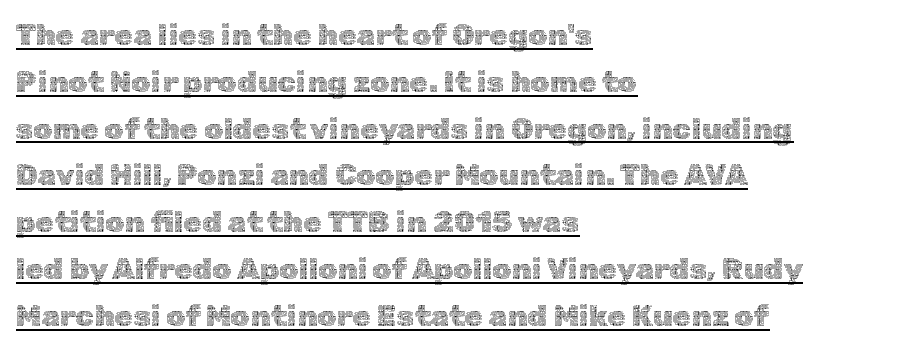
{"italic": "no", "bold": "no", "weight": "thin", "width": "normal", "x_height": "medium", "monospaced": "no", "underline": "yes", "align": "left", "line_spacing": "normal", "line_spacing_ratio": 1.56, "letter_spacing": "normal", "letter_spacing_em": 0.0, "glyph_px": 30}
